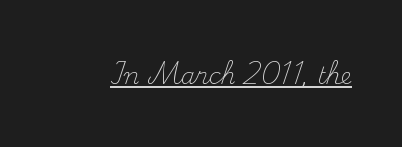
{"bold": "no", "underline": "yes", "letter_spacing": "normal", "letter_spacing_em": 0.0, "glyph_px": 23}
